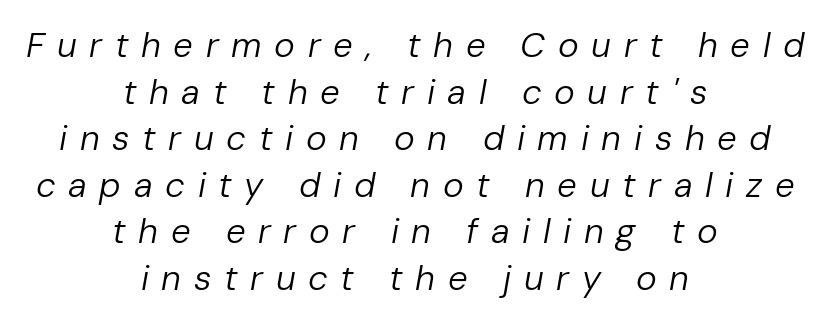
Q: Is the text bold? A: No.
Q: Is the text italic (slanted)? A: Yes, it leans right by about 10 degrees.
Q: Is the text underlined? A: No.
Q: How is the paragraph aligned? A: Centered.
Q: Is the spacing between letters normal or unusually wide? A: Unusually wide.
Q: Is the spacing between lines tight, normal or loose? A: Normal.
Q: Width (condensed, normal, or wide)? A: Normal.
Q: Stroke contrast? A: Low.
Q: x-height? A: Medium.
Q: Monospaced? A: No.
